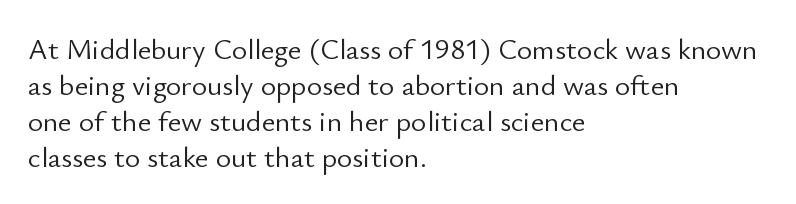
Spacing between characters is what you'd get straight out of the box. This rendering uses left alignment, leaving the right contour irregular. Font category for this specimen: sans-serif. This rendering features lettering with no underline.
